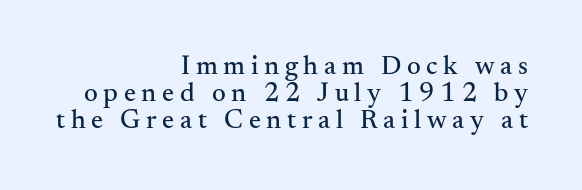
How would I describe the line gaps? Narrow and economical. Inter-character spacing is expanded well beyond the font's built-in metrics. The strip under each line holds only bare page. Posture: upright roman. Alignment: flush right.
